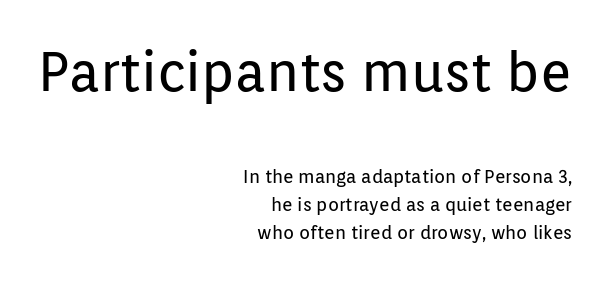
Unlike italic type, these characters show no tilt at all. Weight: not bold — regular or lighter. The string is rendered with underlining switched off. Large over small — that's the arrangement of the two blocks here.
